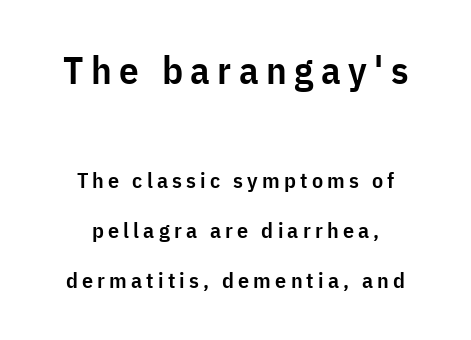
The typography opts for an upright posture over an oblique one. You could not count columns in this text — the font is proportionally spaced. Caption: semibold face, moderately heavy strokes. Check under the words: just untouched page.
